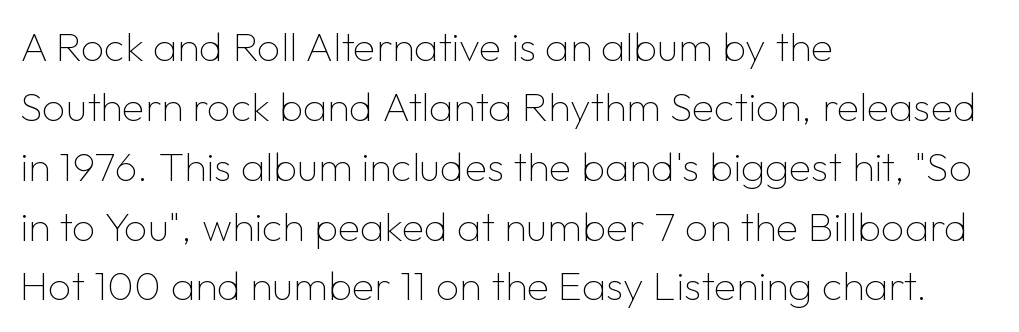
{"serif": "no", "italic": "no", "bold": "no", "weight": "thin", "width": "normal", "stroke_contrast": "low", "x_height": "medium", "monospaced": "no", "underline": "no", "align": "left", "line_spacing": "normal", "line_spacing_ratio": 1.46, "letter_spacing": "normal", "letter_spacing_em": 0.0, "glyph_px": 41}
